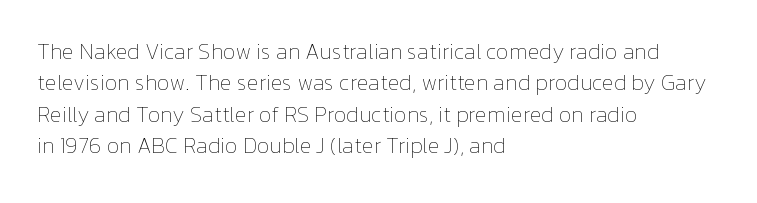
Q: Is the text bold? A: No.
Q: Is the text italic (slanted)? A: No, it is upright.
Q: Is the text underlined? A: No.
Q: How is the paragraph aligned? A: Left-aligned.
Q: Is the spacing between letters normal or unusually wide? A: Normal.
Q: Is the spacing between lines tight, normal or loose? A: Normal.
